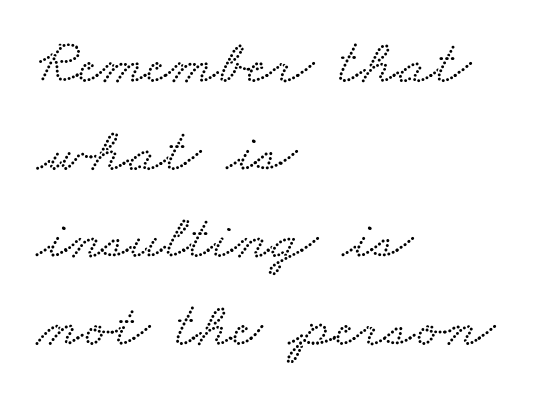
The image shows 65 px wide serif type; set left-aligned, normal line spacing (1.35x), normal letter spacing, not underlined; low stroke contrast and a small x-height.
